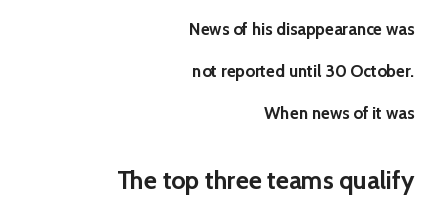
{"italic": "no", "bold": "yes", "underline": "no", "align": "right", "line_spacing": "loose", "line_spacing_ratio": 2.47, "letter_spacing": "normal", "letter_spacing_em": 0.0, "larger_block": "second", "size_ratio": 1.47, "glyph_px": 25}
